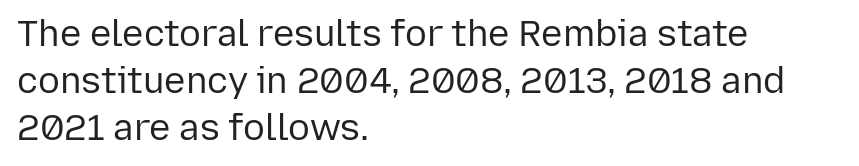
{"serif": "no", "italic": "no", "bold": "no", "weight": "regular", "width": "normal", "stroke_contrast": "low", "x_height": "medium", "monospaced": "no", "underline": "no", "align": "left", "line_spacing": "normal", "line_spacing_ratio": 1.31, "letter_spacing": "normal", "letter_spacing_em": 0.0, "glyph_px": 36}
